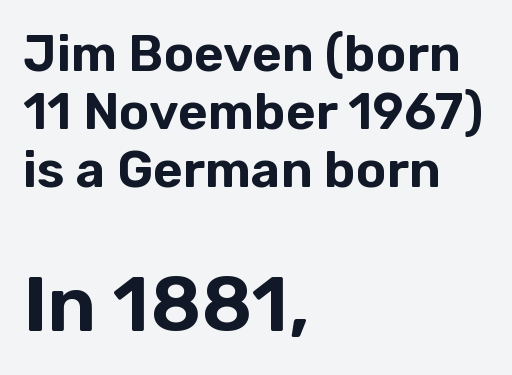
{"serif": "no", "italic": "no", "width": "normal", "stroke_contrast": "low", "x_height": "medium", "monospaced": "no", "underline": "no", "align": "left", "line_spacing": "tight", "line_spacing_ratio": 1.14, "letter_spacing": "normal", "letter_spacing_em": 0.0, "larger_block": "second", "size_ratio": 1.51, "glyph_px": 77}
